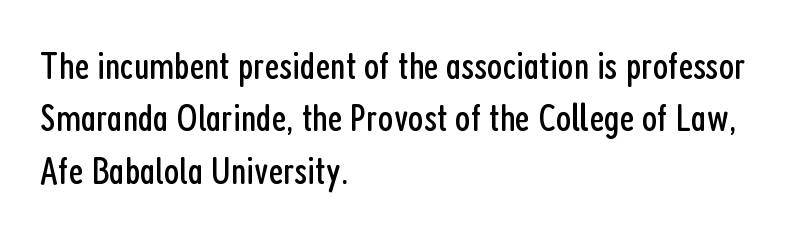
Every character sits straight up, as roman type does. Plain, unruled lines of type. Caption: face not bold, strokes unweighted. Each new line begins a customary step beneath the previous one.
